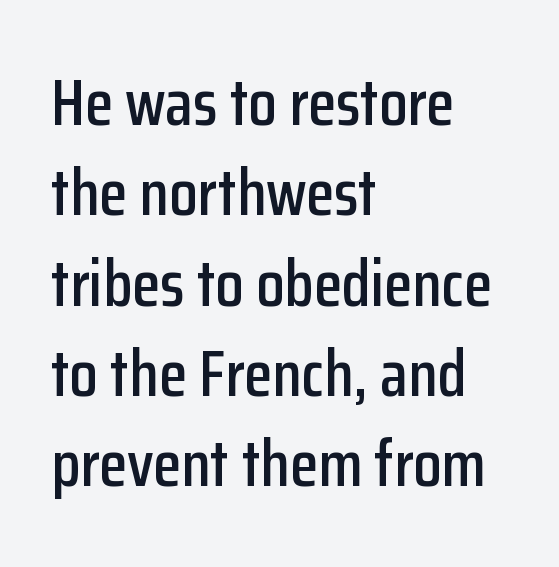
{"serif": "no", "italic": "no", "width": "condensed", "stroke_contrast": "low", "x_height": "medium", "monospaced": "no", "underline": "no", "align": "left", "line_spacing": "normal", "line_spacing_ratio": 1.39, "letter_spacing": "normal", "letter_spacing_em": 0.0, "glyph_px": 65}
